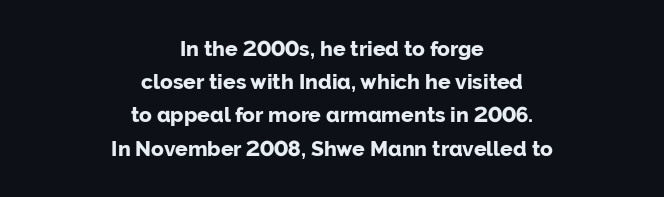
The image shows 21 px bold type, upright; set centered, normal line spacing (1.58x), normal letter spacing, not underlined.
